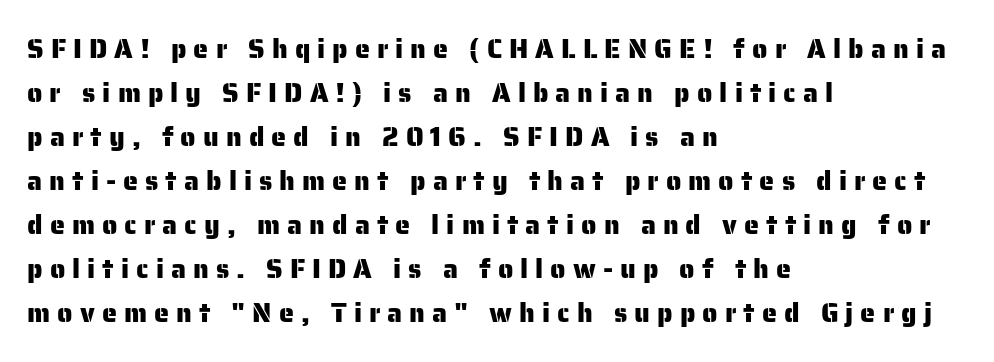
The image shows 27 px text type, upright; set left-aligned, normal line spacing (1.63x), unusually wide letter spacing (+0.26 em), not underlined.
